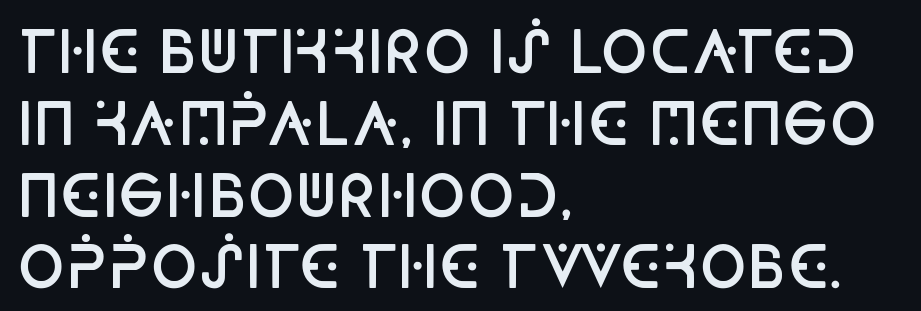
Upright lettering throughout. The setting favours the left margin, as ordinary paragraphs usually do. Quick note: underline off. Type style note: lacks serifs. Vertical spacing — default. Short note: letters normally spaced.
